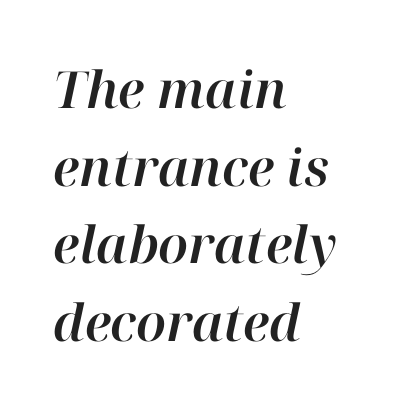
{"italic": "yes", "lean": "right", "slant_degrees": 12, "width": "normal", "stroke_contrast": "high", "x_height": "medium", "monospaced": "no", "underline": "no", "align": "left", "line_spacing": "normal", "line_spacing_ratio": 1.52, "letter_spacing": "normal", "letter_spacing_em": 0.0, "glyph_px": 51}
